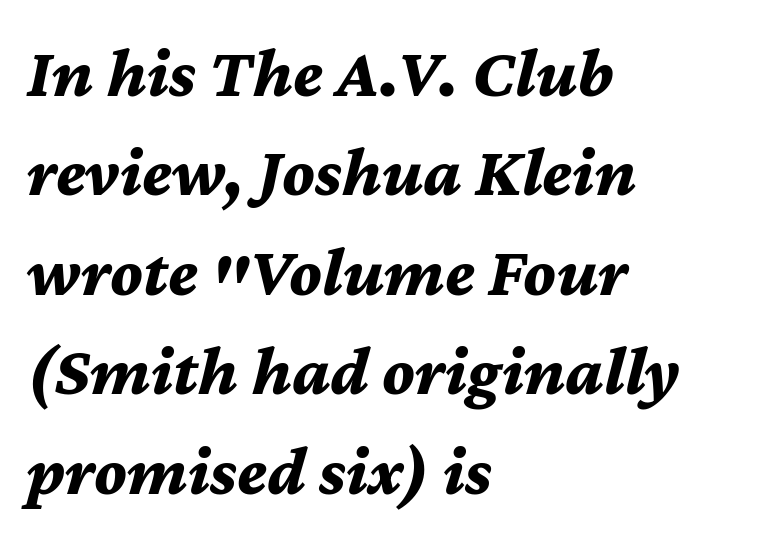
{"italic": "yes", "lean": "right", "slant_degrees": 12, "bold": "yes", "weight": "bold", "width": "normal", "stroke_contrast": "medium", "x_height": "medium", "monospaced": "no", "underline": "no", "align": "left", "line_spacing": "normal", "line_spacing_ratio": 1.42, "letter_spacing": "normal", "letter_spacing_em": 0.0, "glyph_px": 70}
